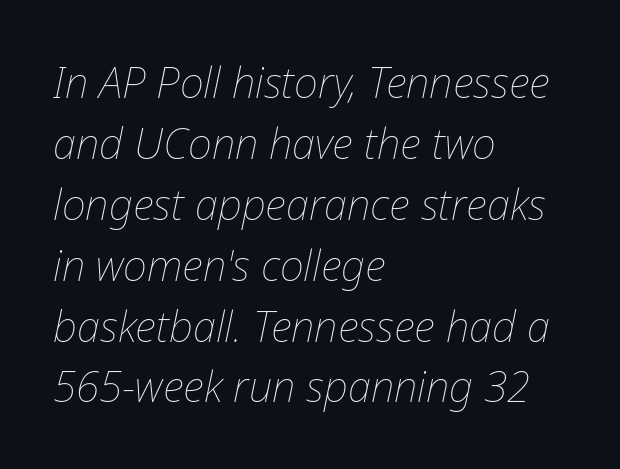
{"italic": "yes", "lean": "right", "slant_degrees": 12, "bold": "no", "weight": "thin", "width": "normal", "stroke_contrast": "low", "x_height": "medium", "monospaced": "no", "underline": "no", "align": "left", "line_spacing": "normal", "line_spacing_ratio": 1.45, "letter_spacing": "normal", "letter_spacing_em": 0.0, "glyph_px": 42}
